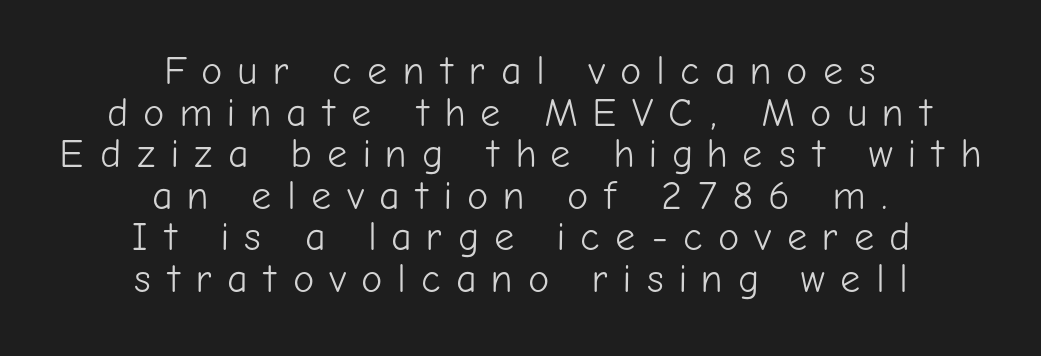
{"serif": "no", "italic": "no", "bold": "no", "weight": "light", "width": "normal", "stroke_contrast": "low", "x_height": "medium", "monospaced": "no", "underline": "no", "align": "center", "line_spacing": "tight", "line_spacing_ratio": 1.04, "letter_spacing": "wide", "letter_spacing_em": 0.37, "glyph_px": 40}
